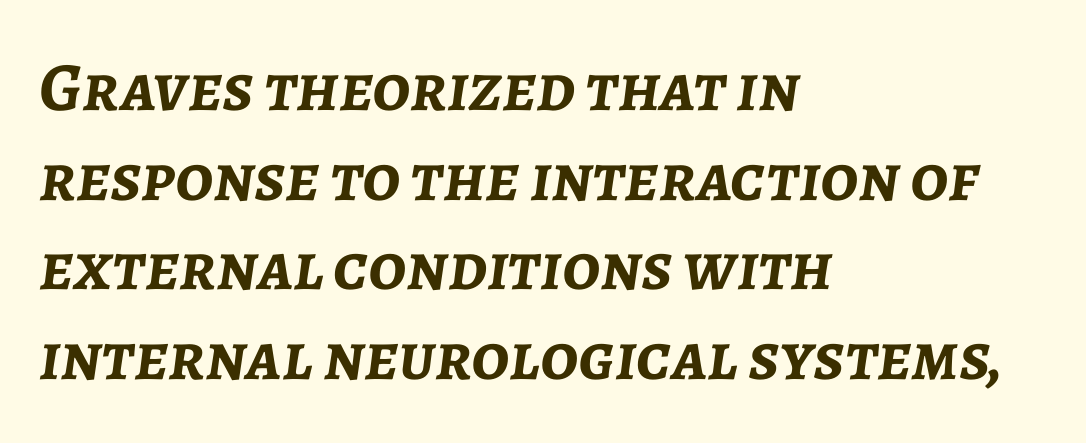
Q: Is the text bold? A: Yes.
Q: Is the text italic (slanted)? A: Yes, it leans right by about 7 degrees.
Q: Is the text underlined? A: No.
Q: How is the paragraph aligned? A: Left-aligned.
Q: Is the spacing between letters normal or unusually wide? A: Normal.
Q: Is the spacing between lines tight, normal or loose? A: Normal.
Q: Width (condensed, normal, or wide)? A: Normal.
Q: Stroke contrast? A: Low.
Q: x-height? A: Medium.
Q: Monospaced? A: No.
